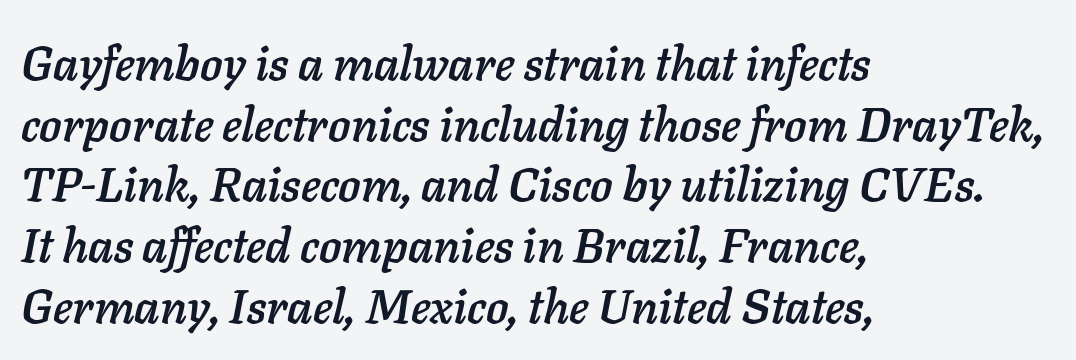
The image shows 47 px text type, italic (leaning right); set left-aligned, normal line spacing (1.29x), normal letter spacing, not underlined; low stroke contrast and a medium x-height.
